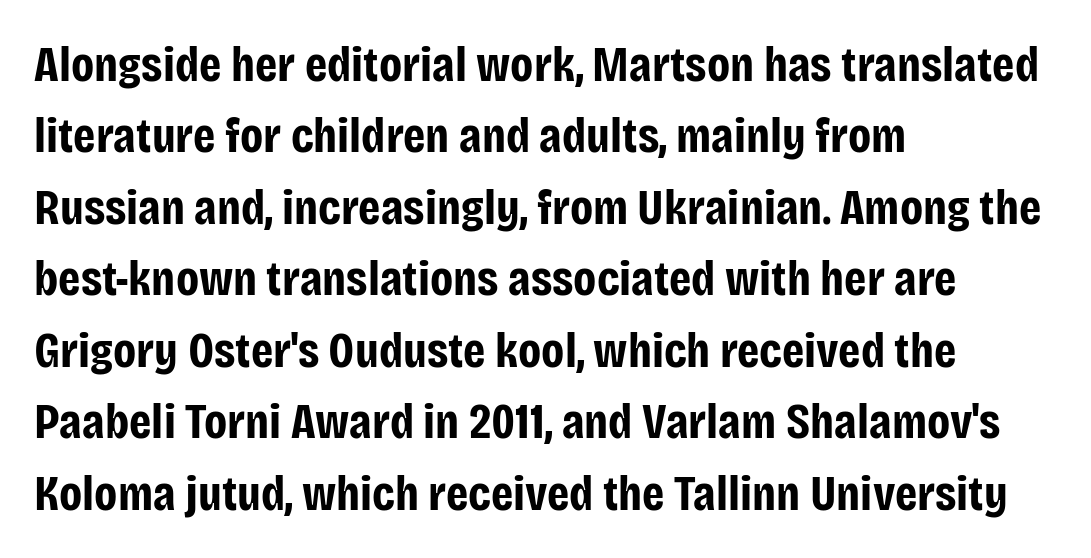
The image shows 50 px bold, condensed sans-serif type, upright; set left-aligned, normal line spacing (1.43x), normal letter spacing, not underlined; low stroke contrast and a large x-height.
